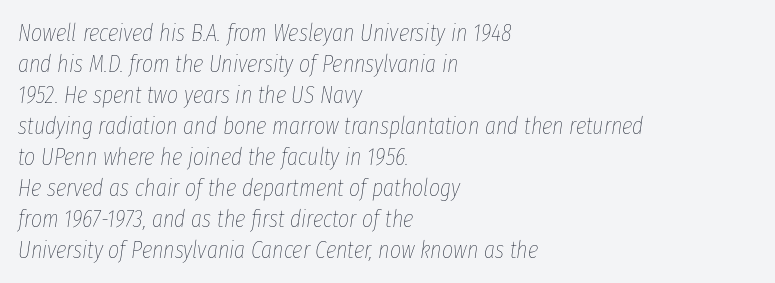
The font sits on the lighter half of the weight spectrum, regular included. Layout note: lines flush left. Regular leading. An italicized treatment has been applied to the whole sample. Glance below the letters and you will spot only blank space.
